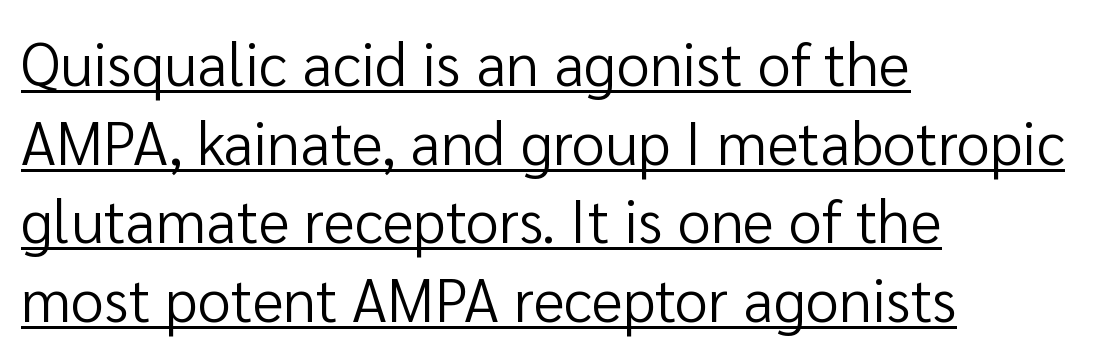
The image shows 60 px regular-weight sans-serif type, upright; set left-aligned, normal line spacing (1.31x), normal letter spacing, underlined; low stroke contrast and a medium x-height.
